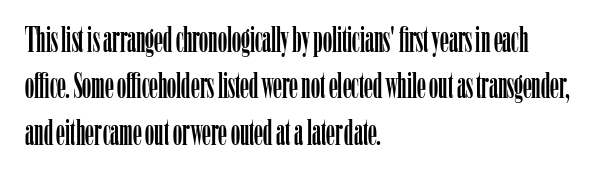
Q: Is the text italic (slanted)? A: No, it is upright.
Q: Is the typeface a serif or a sans-serif typeface? A: Serif.
Q: Is the text underlined? A: No.
Q: How is the paragraph aligned? A: Left-aligned.
Q: Is the spacing between letters normal or unusually wide? A: Normal.
Q: Is the spacing between lines tight, normal or loose? A: Normal.
Q: Width (condensed, normal, or wide)? A: Condensed.
Q: Stroke contrast? A: Low.
Q: x-height? A: Medium.
Q: Monospaced? A: No.
